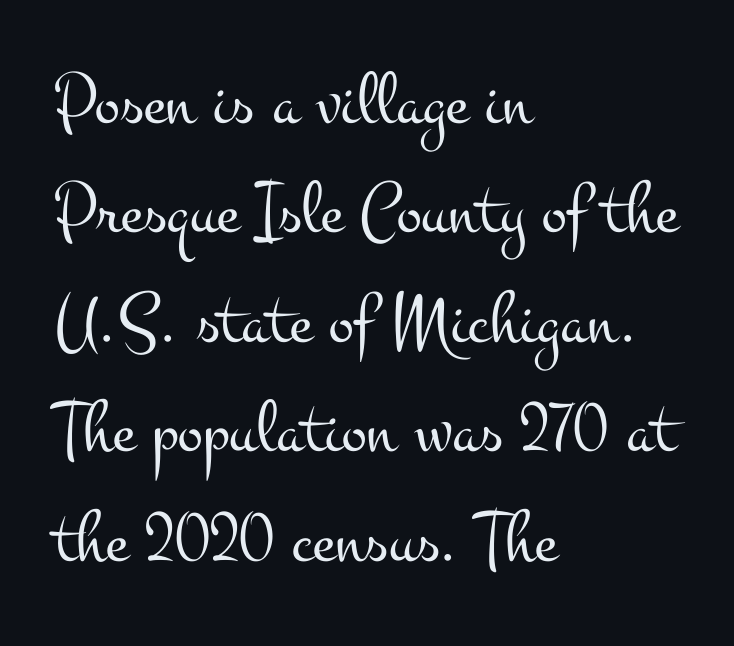
Q: Is the text bold? A: No.
Q: Is the text italic (slanted)? A: Yes.
Q: Is the typeface a serif or a sans-serif typeface? A: Serif.
Q: Is the text underlined? A: No.
Q: How is the paragraph aligned? A: Left-aligned.
Q: Is the spacing between letters normal or unusually wide? A: Normal.
Q: Is the spacing between lines tight, normal or loose? A: Normal.
Q: Width (condensed, normal, or wide)? A: Wide.
Q: Stroke contrast? A: Medium.
Q: x-height? A: Small.
Q: Monospaced? A: No.
